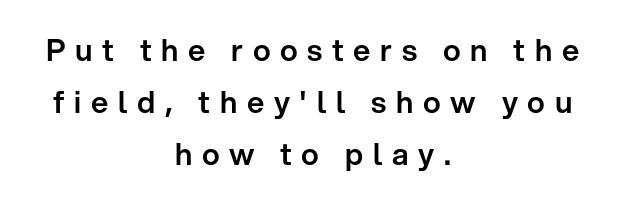
{"serif": "no", "italic": "no", "width": "normal", "stroke_contrast": "low", "x_height": "medium", "monospaced": "no", "underline": "no", "align": "center", "line_spacing_ratio": 1.74, "letter_spacing": "wide", "letter_spacing_em": 0.32, "glyph_px": 30}
